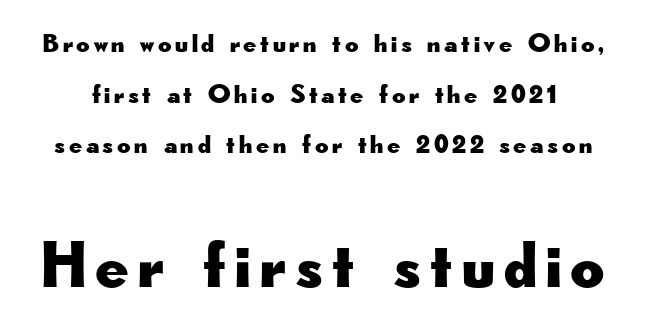
The space directly below the letters is spotless. Are there feet on the stems? There aren't — it's a sans. Is this a fixed-width face? No — the glyphs have proportional, varying widths. Compared with typical paragraphs, the rows here are farther apart.
